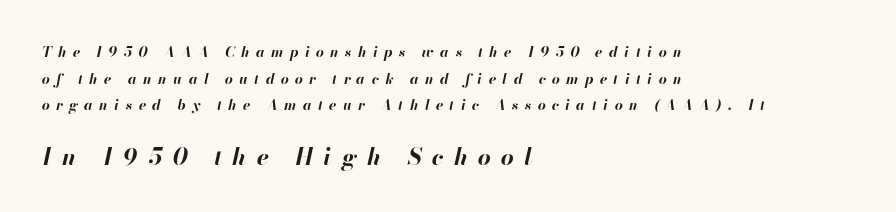
Q: Is the text bold? A: Yes.
Q: Is the text italic (slanted)? A: Yes, it leans right by about 13 degrees.
Q: Is the text underlined? A: No.
Q: How is the paragraph aligned? A: Left-aligned.
Q: Is the spacing between letters normal or unusually wide? A: Unusually wide.
Q: Is the spacing between lines tight, normal or loose? A: Loose.
Q: Which block of text is set in a larger size, the first (top) or the second (bottom)? A: The second (bottom) one.
